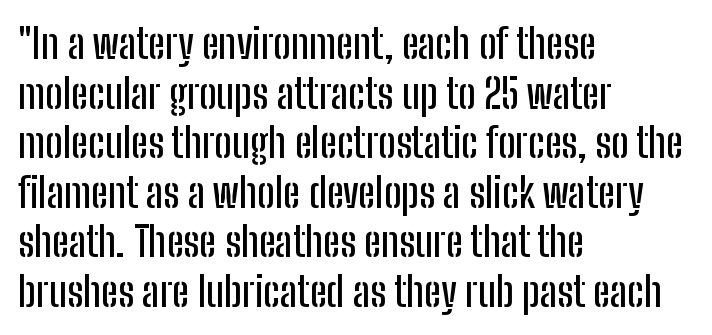
Character widths vary here, with narrow letters taking less room than wide ones. Tall strokes in this sample are plumb rather than angled. The compositor pushed each line to the left boundary. Check the space under the baseline: it is left empty. You could call the tracking neutral — neither tight nor loose.
